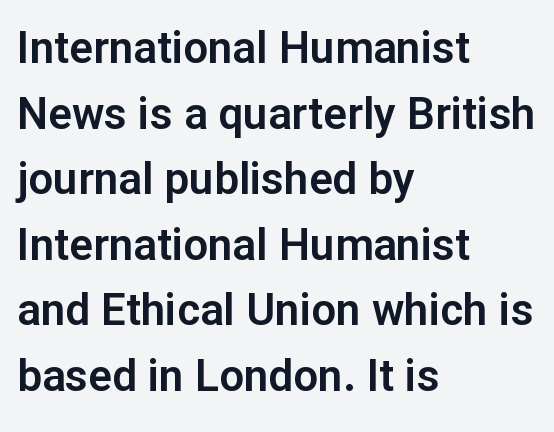
The image shows 44 px sans-serif type, upright; set left-aligned, normal line spacing (1.49x), normal letter spacing, not underlined; low stroke contrast and a medium x-height.
